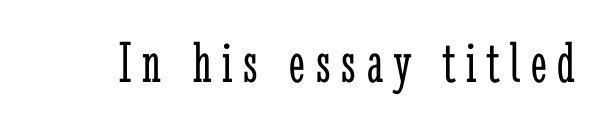
Q: Is the text bold? A: No.
Q: Is the text italic (slanted)? A: No, it is upright.
Q: Is the typeface a serif or a sans-serif typeface? A: Serif.
Q: Is the text underlined? A: No.
Q: Width (condensed, normal, or wide)? A: Condensed.
Q: Stroke contrast? A: Low.
Q: x-height? A: Medium.
Q: Monospaced? A: No.
